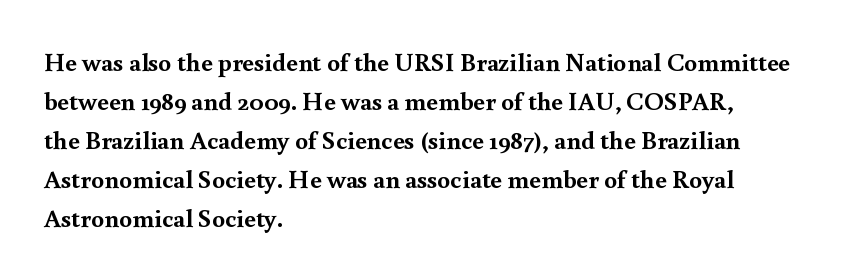
{"italic": "no", "bold": "yes", "underline": "no", "align": "left", "line_spacing": "normal", "line_spacing_ratio": 1.5, "letter_spacing": "normal", "letter_spacing_em": 0.0, "glyph_px": 26}
